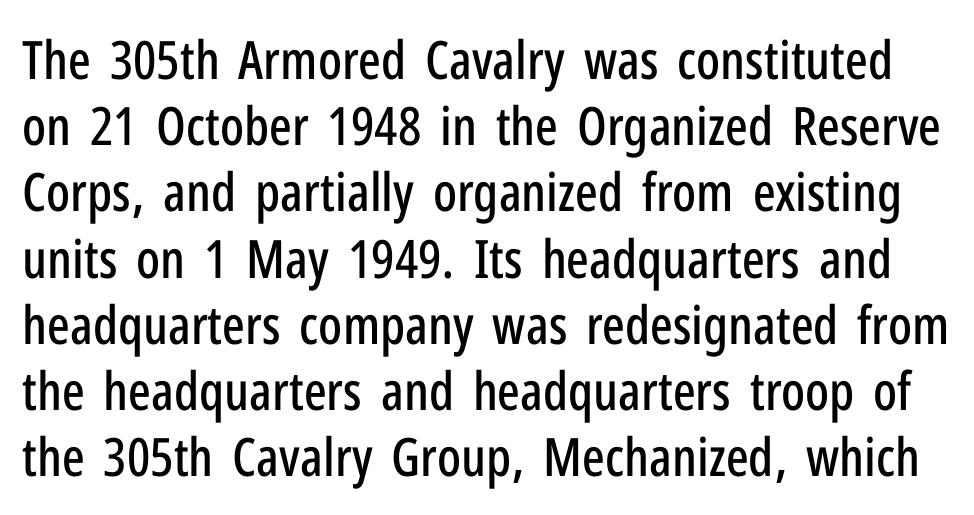
Q: Is the text italic (slanted)? A: No, it is upright.
Q: Is the typeface a serif or a sans-serif typeface? A: Sans-serif.
Q: Is the text underlined? A: No.
Q: Is the spacing between letters normal or unusually wide? A: Normal.
Q: Is the spacing between lines tight, normal or loose? A: Normal.
Q: Width (condensed, normal, or wide)? A: Condensed.
Q: Stroke contrast? A: Low.
Q: x-height? A: Medium.
Q: Monospaced? A: No.
